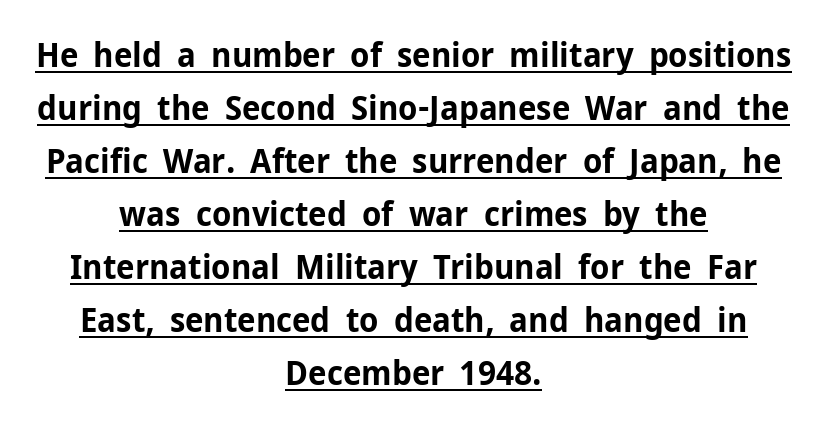
Q: Is the text bold? A: Yes.
Q: Is the text italic (slanted)? A: No, it is upright.
Q: Is the typeface a serif or a sans-serif typeface? A: Sans-serif.
Q: Is the text underlined? A: Yes.
Q: How is the paragraph aligned? A: Centered.
Q: Is the spacing between letters normal or unusually wide? A: Normal.
Q: Is the spacing between lines tight, normal or loose? A: Normal.
Q: Width (condensed, normal, or wide)? A: Normal.
Q: Stroke contrast? A: Low.
Q: x-height? A: Medium.
Q: Monospaced? A: No.
